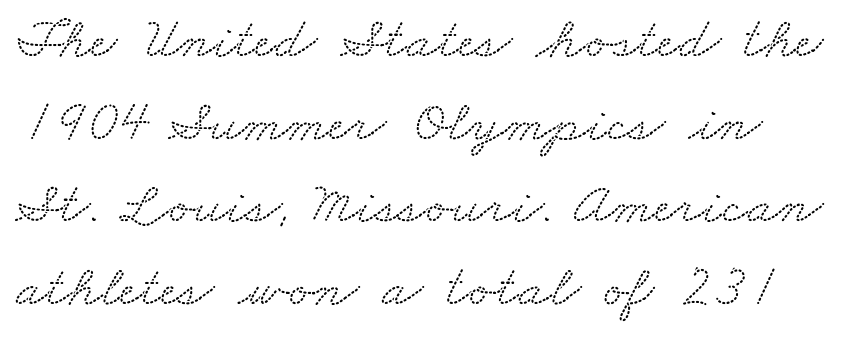
Regarding serifs, this sample has them. Check under the words: just untouched page. Between one letter and the next there's only the usual sliver of space. Here the designer chose a conventional face with non-uniform glyph widths. Is there much room between lines? A standard amount, neither cramped nor airy.
